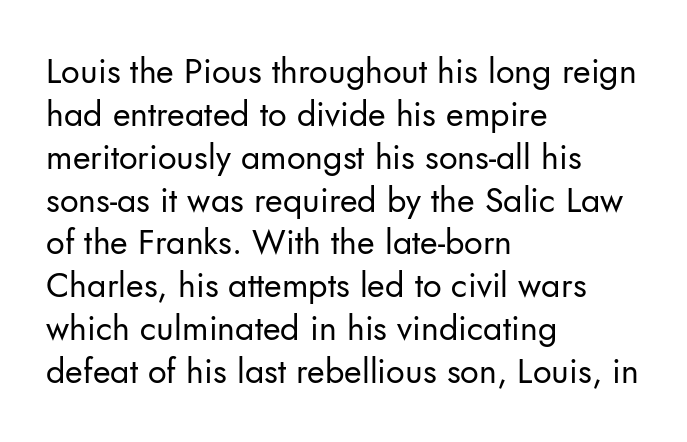
A roman cut, with each character standing at attention. No extra ink here — the face is not bold. Students, observe: this is what conventionally led text looks like. The glyphs in this specimen are sans serif.
